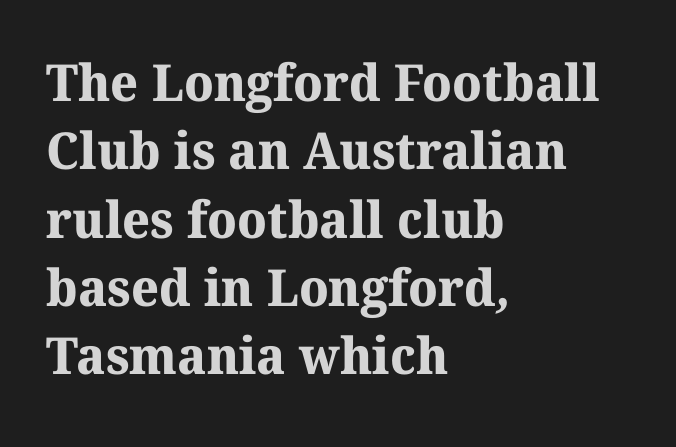
The image shows 51 px bold serif type; set left-aligned, normal line spacing (1.34x), normal letter spacing, not underlined; medium stroke contrast and a medium x-height.
